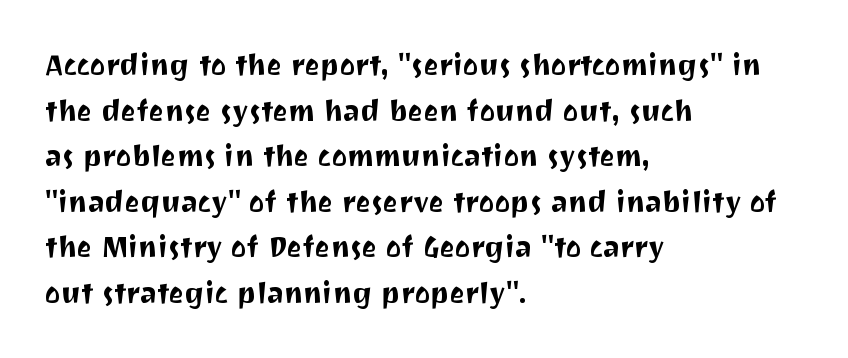
The image shows 29 px sans-serif type, upright; set left-aligned, normal line spacing (1.57x), normal letter spacing, not underlined; medium stroke contrast and a medium x-height.
